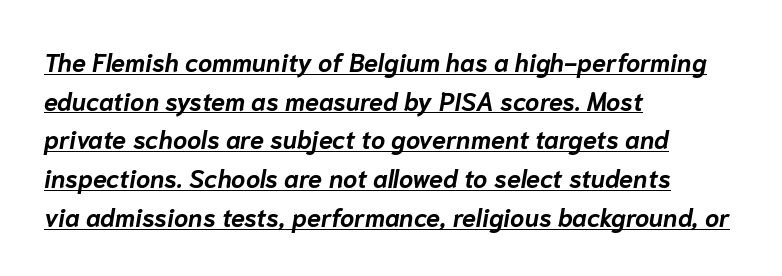
{"italic": "yes", "lean": "right", "slant_degrees": 10, "bold": "yes", "underline": "yes", "align": "left", "line_spacing": "normal", "line_spacing_ratio": 1.55, "letter_spacing": "normal", "letter_spacing_em": 0.0, "glyph_px": 25}
